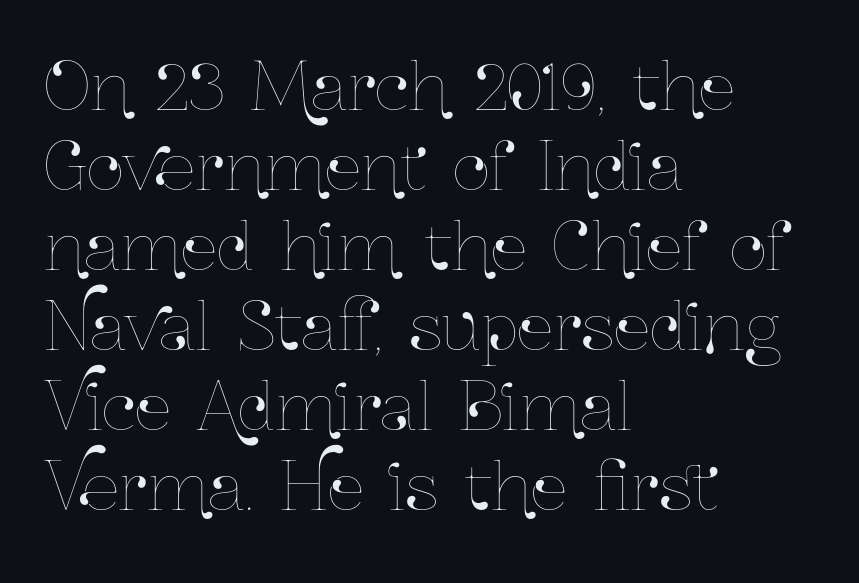
{"italic": "no", "width": "condensed", "stroke_contrast": "low", "x_height": "medium", "monospaced": "no", "underline": "no", "align": "left", "line_spacing_ratio": 1.23, "letter_spacing": "normal", "letter_spacing_em": 0.0, "glyph_px": 65}
